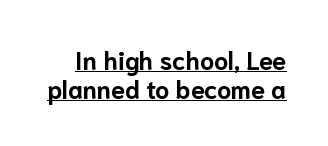
What decoration does the sample have? An underline. Its strokes are broad and dark, the hallmark of bold type. This rendering leaves character spacing at its baseline value. Vertical strokes here are truly vertical.
